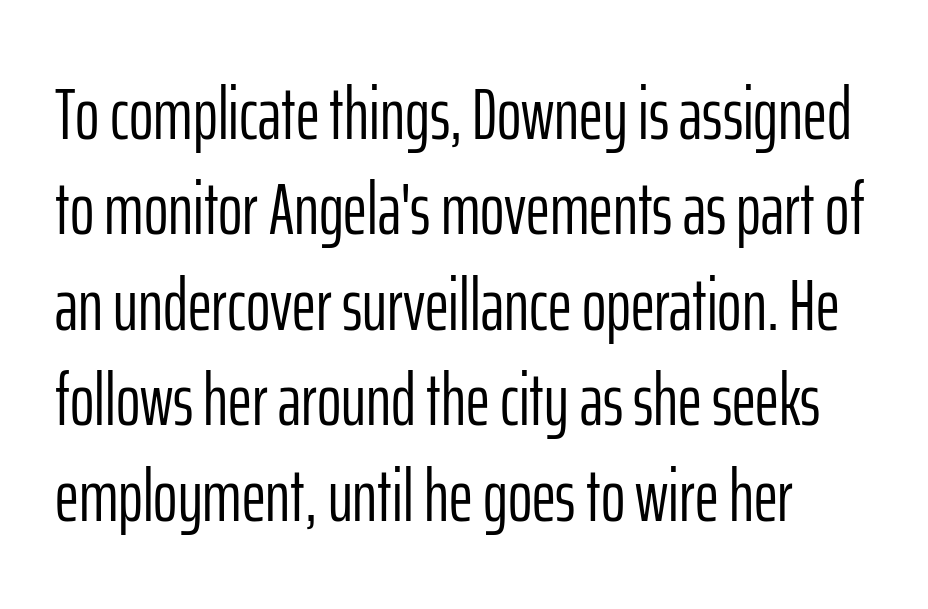
The image shows 74 px light, condensed sans-serif type, upright; set normal line spacing (1.29x), normal letter spacing, not underlined; low stroke contrast and a medium x-height.
